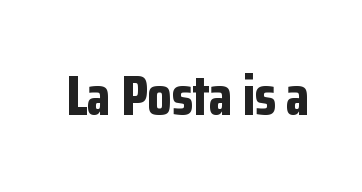
The lettering holds an erect, upright posture throughout. This is heavy type, rendered in bold. Tracking here is standard; glyphs follow each other at the usual distance. Proportional: the letters do not fall into vertical columns. The string is rendered with underlining switched off. The rendering shows plain stroke endings on the letterforms — a sans-serif design.
